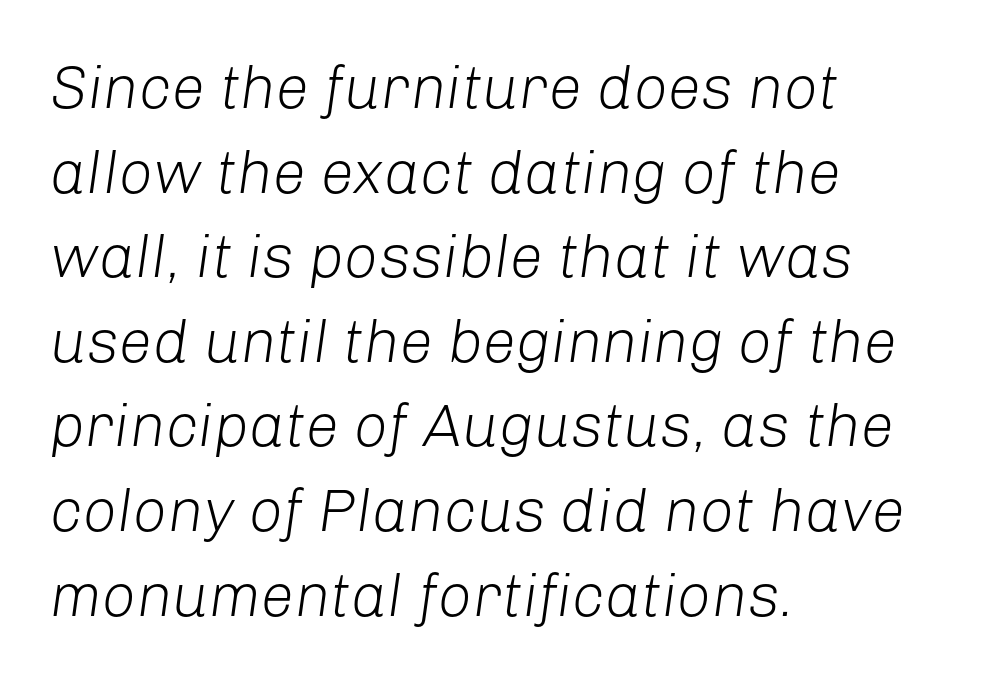
The image shows 60 px light type, italic (leaning right); set left-aligned, normal line spacing (1.41x), normal letter spacing, not underlined; low stroke contrast and a medium x-height.
